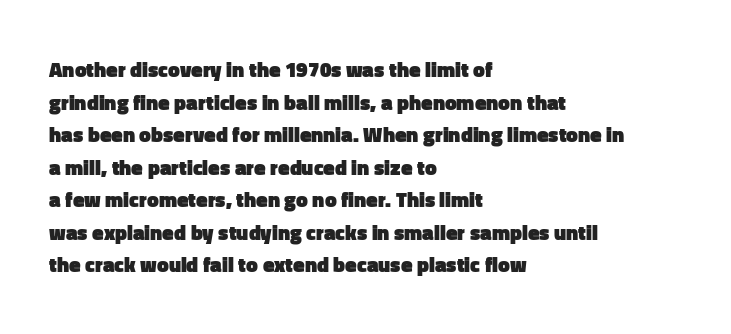
The rendering anchors every line to the left-hand side. In terms of posture, this sample is upright. This sample uses plain, unmodified letter spacing. The gap between lines stays unmarked.
